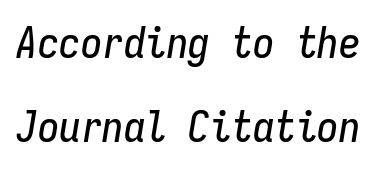
{"italic": "yes", "lean": "right", "slant_degrees": 9, "width": "condensed", "stroke_contrast": "low", "x_height": "medium", "monospaced": "yes", "underline": "no", "line_spacing": "loose", "line_spacing_ratio": 1.96, "letter_spacing": "normal", "letter_spacing_em": 0.0, "glyph_px": 43}
